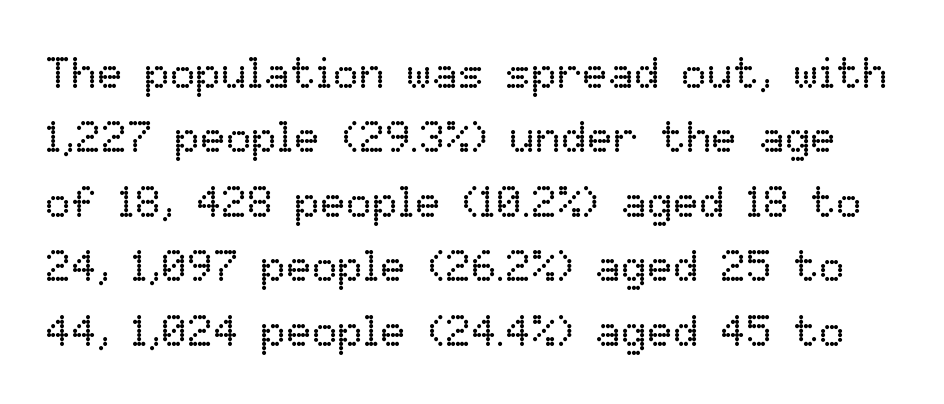
Q: Is the text bold? A: No.
Q: Is the text italic (slanted)? A: No, it is upright.
Q: Is the text underlined? A: No.
Q: Is the spacing between letters normal or unusually wide? A: Normal.
Q: Is the spacing between lines tight, normal or loose? A: Normal.
Q: Width (condensed, normal, or wide)? A: Normal.
Q: Stroke contrast? A: Low.
Q: x-height? A: Medium.
Q: Monospaced? A: No.
